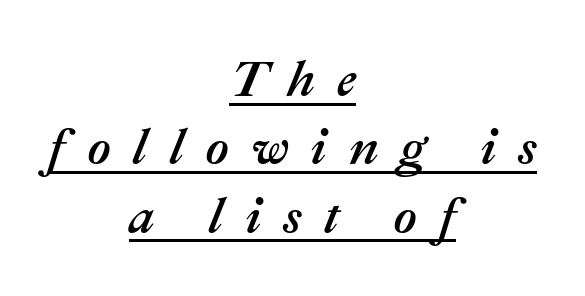
Q: Is the text italic (slanted)? A: Yes, it leans right by about 22 degrees.
Q: Is the text underlined? A: Yes.
Q: How is the paragraph aligned? A: Centered.
Q: Is the spacing between letters normal or unusually wide? A: Unusually wide.
Q: Is the spacing between lines tight, normal or loose? A: Normal.
Q: Width (condensed, normal, or wide)? A: Normal.
Q: Stroke contrast? A: Medium.
Q: x-height? A: Medium.
Q: Monospaced? A: No.
